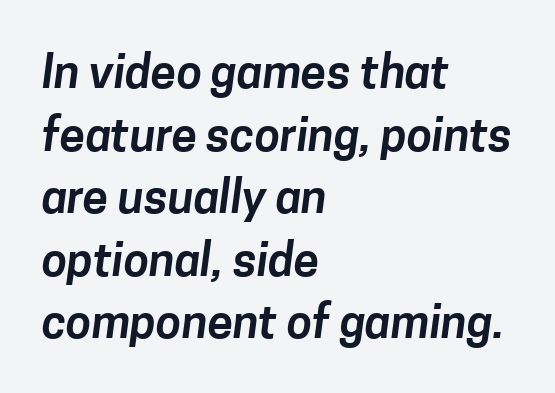
{"serif": "no", "width": "normal", "stroke_contrast": "low", "x_height": "medium", "monospaced": "no", "underline": "no", "align": "left", "line_spacing": "normal", "line_spacing_ratio": 1.36, "letter_spacing": "normal", "letter_spacing_em": 0.0, "glyph_px": 46}
